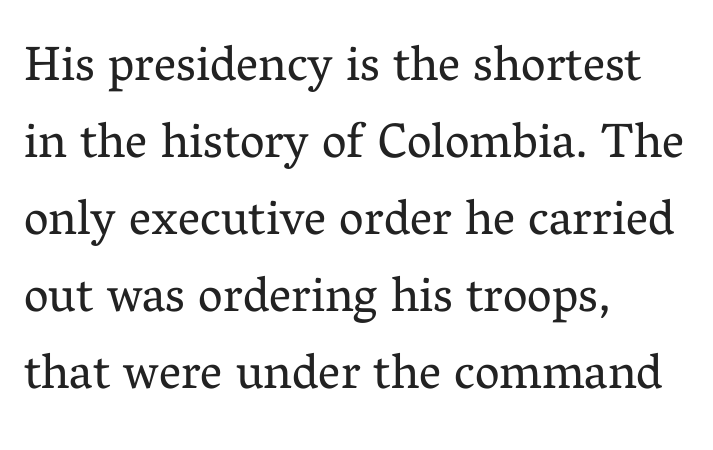
The passage shown is typed in a proportional face where columns would drift. Layout note: lines flush left. You can tell from the footed stems that serif type was used. This is roman type, the default non-slanted kind.
